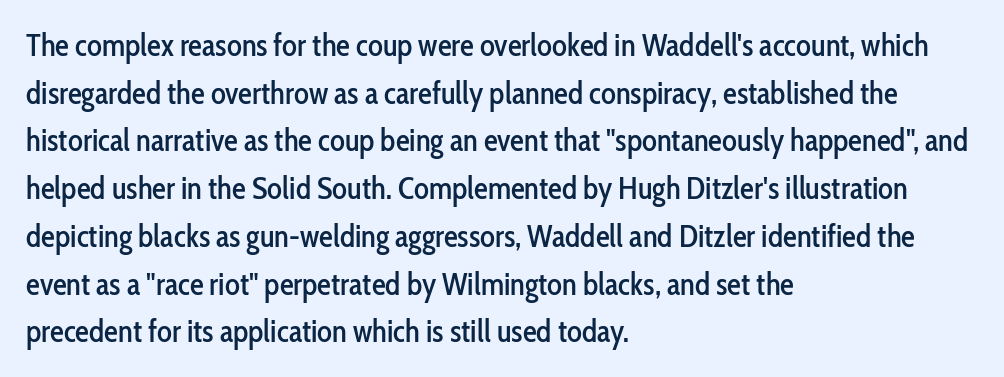
The image shows 31 px condensed sans-serif type, upright; set left-aligned, normal line spacing (1.54x), normal letter spacing, not underlined; low stroke contrast and a medium x-height.
